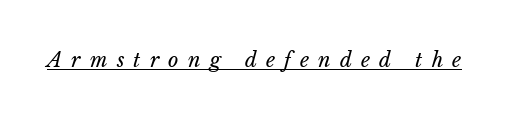
Q: Is the text bold? A: No.
Q: Is the text underlined? A: Yes.
Q: Is the spacing between letters normal or unusually wide? A: Unusually wide.
